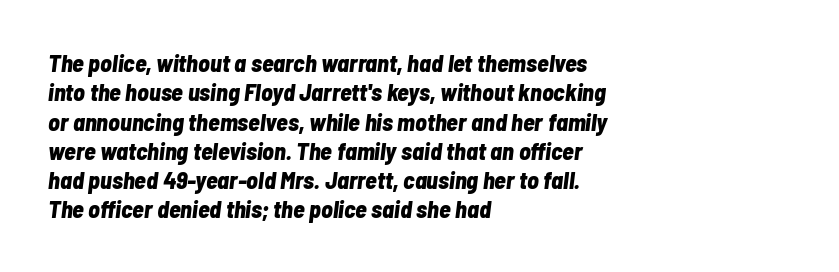
Q: Is the text bold? A: Yes.
Q: Is the text italic (slanted)? A: Yes, it leans right by about 7 degrees.
Q: Is the text underlined? A: No.
Q: How is the paragraph aligned? A: Left-aligned.
Q: Is the spacing between letters normal or unusually wide? A: Normal.
